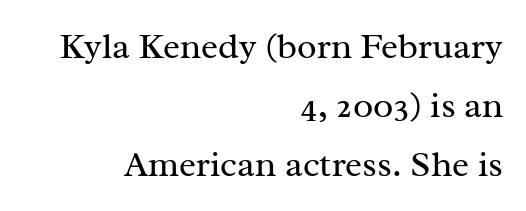
The type family on display is of the serif kind. No heavy texture on the line: the type isn't bold. Has an underline been added? It has not. Teacher's note: observe the even right margin — that is flush-right alignment. Regular leading.
